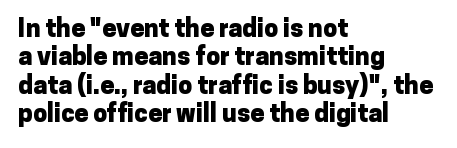
Q: Is the text bold? A: Yes.
Q: Is the text italic (slanted)? A: No, it is upright.
Q: Is the text underlined? A: No.
Q: How is the paragraph aligned? A: Left-aligned.
Q: Is the spacing between letters normal or unusually wide? A: Normal.
Q: Is the spacing between lines tight, normal or loose? A: Tight.
